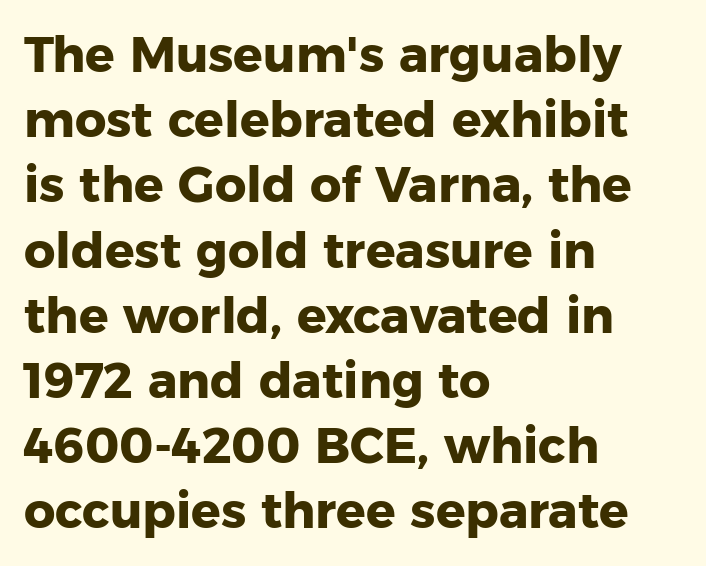
Words appear dense and cohesive because spacing is normal. Summary of vertical rhythm: regular, with standard interline spacing. The rendering shows plain stroke endings on the letterforms — a sans-serif design. Compared with an ordinary text face, these strokes are far heavier — a full bold. These lines are rendered in a variable-pitch font.
